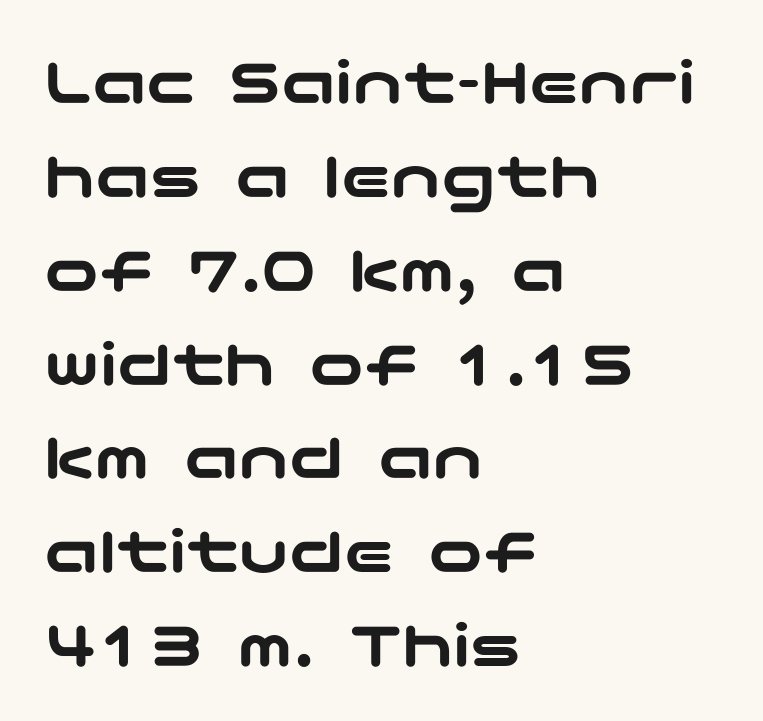
These lines keep a tight, regular rhythm from letter to letter. Check the space under the baseline: it is left empty. The glyphs in this specimen are sans serif. Is there any slant? The stems are plumb. Typeset ragged right — the left edge is the straight one. Vertical spacing — default.
